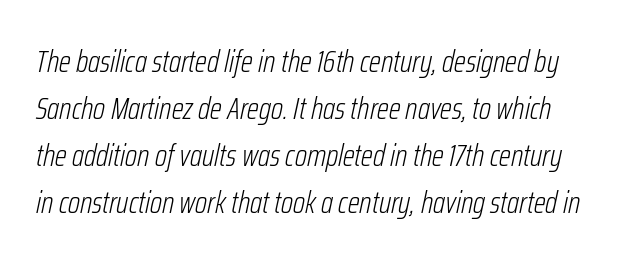
Is the stroke heavy? The answer is a plain regular-or-lighter. Slant detected: the letters are inclined. The gap between lines stays unmarked. This block has exactly the height ordinary leading produces. Is this a fixed-width face? No — the glyphs have proportional, varying widths. Characters follow at the spacing the type designer built in.
